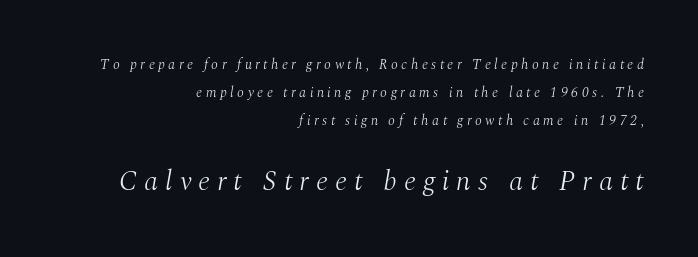
Looks like regular typesetting: each glyph gets only the width it needs. Slant detected: the letters are inclined. Is the lower block the larger one? Yes — the lower block carries the bigger type. The weight would be labelled regular, book, light, or lighter still. Anything drawn beneath the words? Only blank space.
